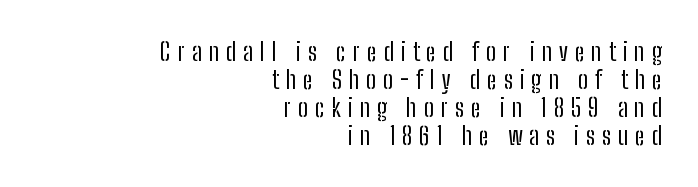
Observe the wide spacing: letters keep a clear distance from each other. Short and long lines alike share a common ending point at right. Tightly led — the rows are bunched. Stems and bowls with no extra thickness — not bold. In terms of posture, this sample is upright.
